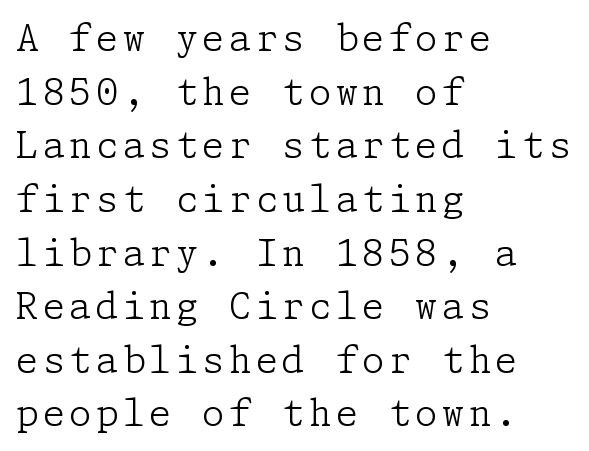
The image shows 36 px light serif type, upright; set left-aligned, normal line spacing (1.49x), not underlined; low stroke contrast and a medium x-height.
